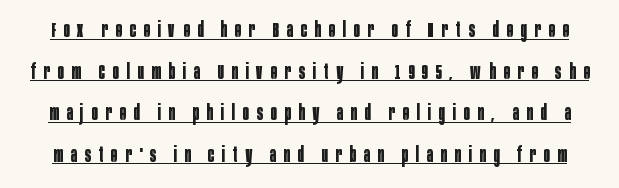
The image shows 21 px bold type, upright; set loose line spacing (1.98x), unusually wide letter spacing (+0.37 em), underlined.
